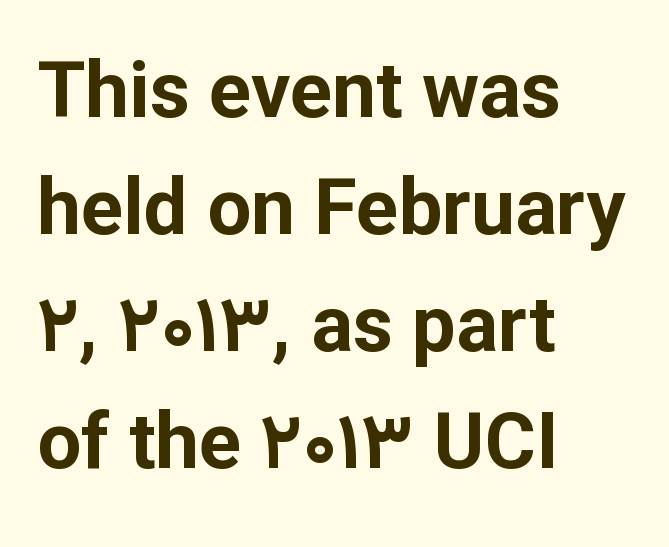
The image shows 78 px bold sans-serif type, upright; set left-aligned, normal line spacing (1.5x), normal letter spacing, not underlined; low stroke contrast and a medium x-height.
